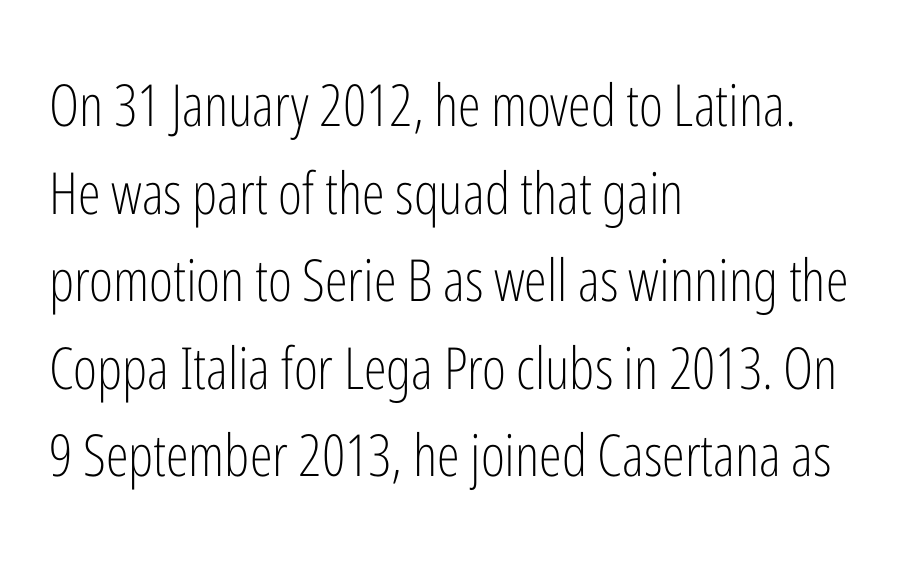
Caption: standard tracking, unaltered. Think standard paragraph weight, or any step lighter than that. One glance says typical: line gaps are just what's usual. Do the letters lean? They stand straight.
